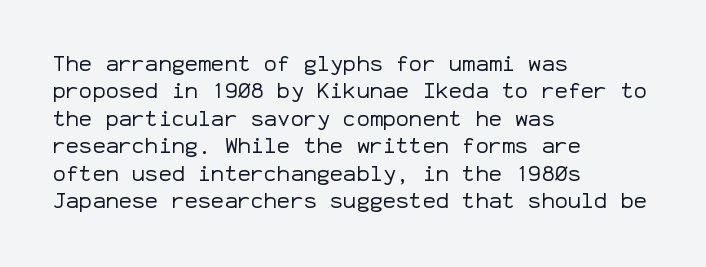
The image shows 22 px text type, upright; set left-aligned, normal line spacing (1.25x), normal letter spacing, not underlined.
